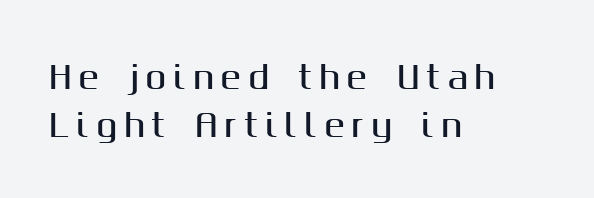
Q: Is the text italic (slanted)? A: No, it is upright.
Q: Is the typeface a serif or a sans-serif typeface? A: Sans-serif.
Q: Is the text underlined? A: No.
Q: How is the paragraph aligned? A: Left-aligned.
Q: Is the spacing between letters normal or unusually wide? A: Unusually wide.
Q: Is the spacing between lines tight, normal or loose? A: Normal.
Q: Width (condensed, normal, or wide)? A: Normal.
Q: Stroke contrast? A: Medium.
Q: x-height? A: Medium.
Q: Monospaced? A: No.
